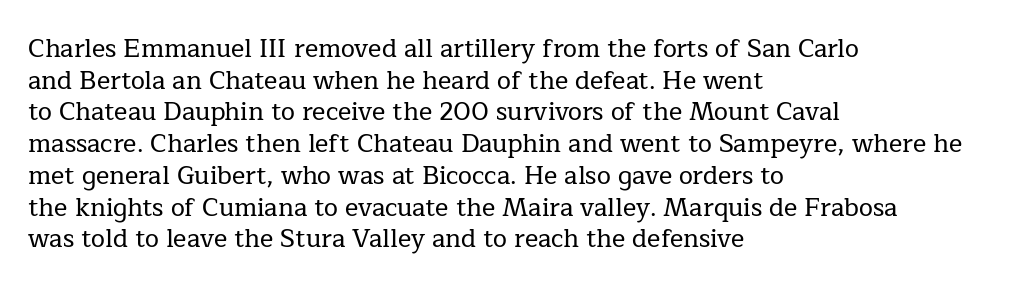
Q: Is the text italic (slanted)? A: No, it is upright.
Q: Is the text underlined? A: No.
Q: How is the paragraph aligned? A: Left-aligned.
Q: Is the spacing between letters normal or unusually wide? A: Normal.
Q: Is the spacing between lines tight, normal or loose? A: Normal.
